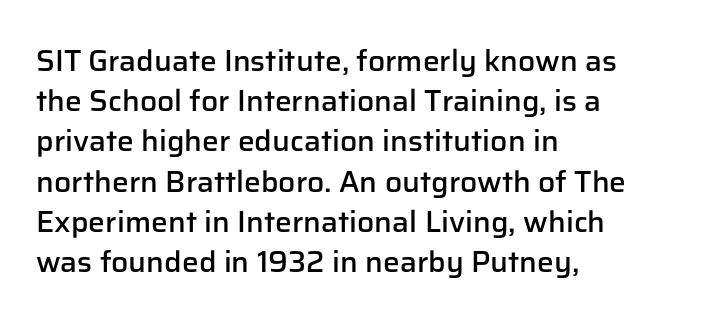
The image shows 30 px semibold sans-serif type, upright; set left-aligned, normal line spacing (1.34x), normal letter spacing, not underlined; low stroke contrast and a medium x-height.
